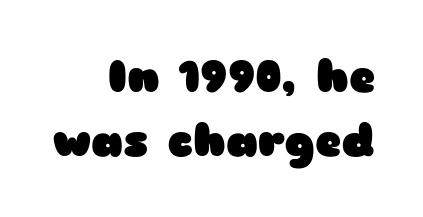
Q: Is the text bold? A: Yes.
Q: Is the text italic (slanted)? A: No, it is upright.
Q: Is the typeface a serif or a sans-serif typeface? A: Sans-serif.
Q: Is the text underlined? A: No.
Q: How is the paragraph aligned? A: Right-aligned.
Q: Is the spacing between letters normal or unusually wide? A: Normal.
Q: Is the spacing between lines tight, normal or loose? A: Normal.
Q: Width (condensed, normal, or wide)? A: Wide.
Q: Stroke contrast? A: Low.
Q: x-height? A: Medium.
Q: Monospaced? A: No.
